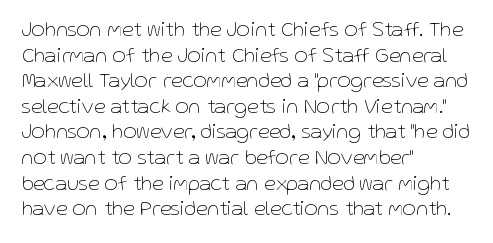
Does extra space separate the letters? No, they use regular spacing. The passage is arranged the way most books set body copy — flush left. The area under the type is left untouched. The face looks like a standard text weight, possibly lighter. Notice how the stems are strictly vertical — no italics here.
